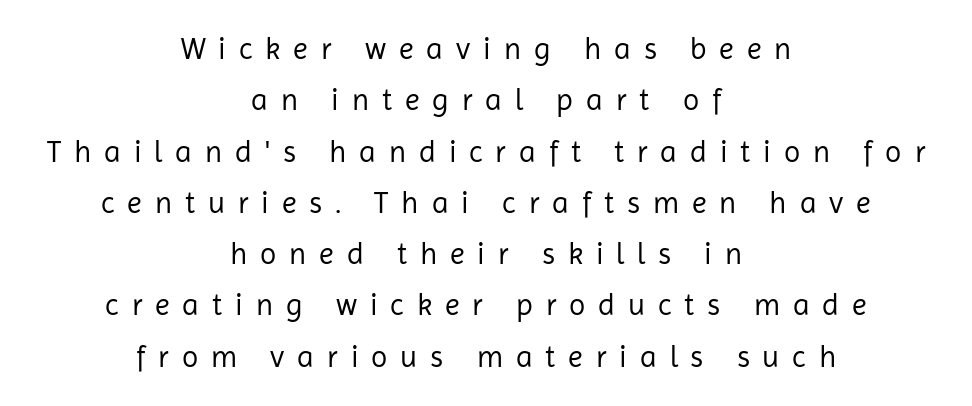
{"serif": "no", "italic": "no", "bold": "no", "weight": "regular", "width": "normal", "stroke_contrast": "low", "x_height": "medium", "monospaced": "no", "underline": "no", "align": "center", "line_spacing_ratio": 1.71, "letter_spacing": "wide", "letter_spacing_em": 0.43, "glyph_px": 30}
